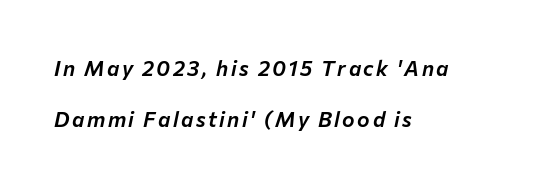
The image shows 21 px text type, italic (leaning right); set left-aligned, loose line spacing (2.45x), not underlined.
